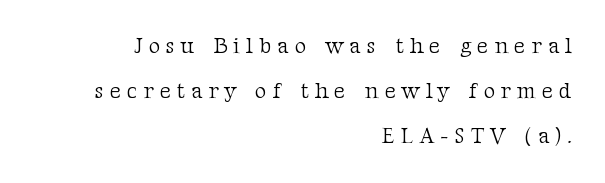
{"italic": "no", "bold": "no", "underline": "no", "align": "right", "line_spacing": "loose", "line_spacing_ratio": 2.04, "letter_spacing": "wide", "letter_spacing_em": 0.28, "glyph_px": 22}
